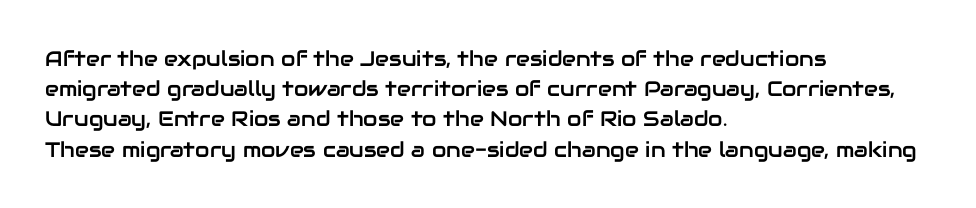
The lines sit at an ordinary, default distance from one another. In terms of posture, this sample is upright. What stands out about the letter spacing? Nothing — it is the standard amount. Leftover space on each line is placed entirely after the last word. Check the space under the baseline: it is left empty.
